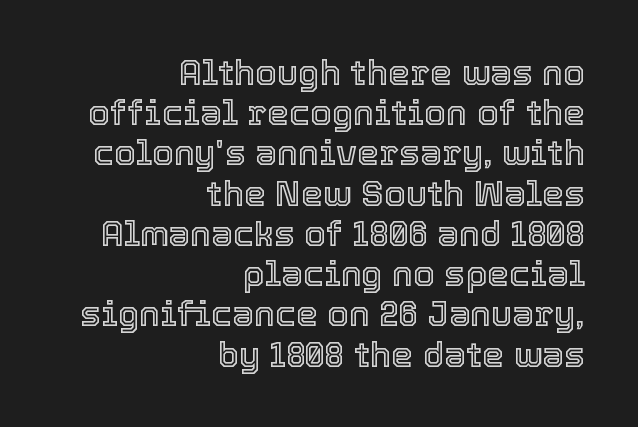
Q: Is the text italic (slanted)? A: No, it is upright.
Q: Is the text underlined? A: No.
Q: How is the paragraph aligned? A: Right-aligned.
Q: Is the spacing between letters normal or unusually wide? A: Normal.
Q: Is the spacing between lines tight, normal or loose? A: Tight.
Q: Width (condensed, normal, or wide)? A: Normal.
Q: x-height? A: Medium.
Q: Monospaced? A: No.
